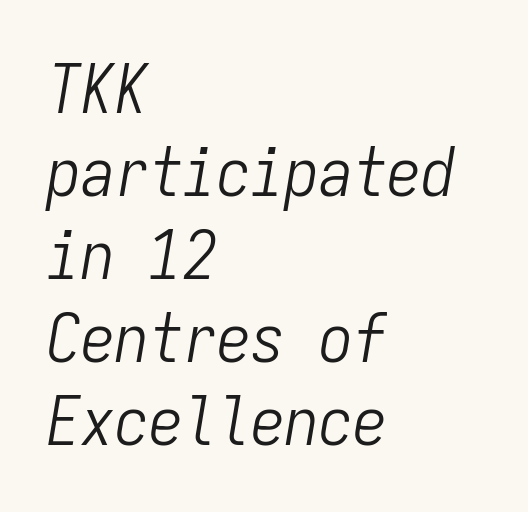
Q: Is the text bold? A: No.
Q: Is the text italic (slanted)? A: Yes, it leans right by about 9 degrees.
Q: Is the text underlined? A: No.
Q: How is the paragraph aligned? A: Left-aligned.
Q: Is the spacing between letters normal or unusually wide? A: Normal.
Q: Width (condensed, normal, or wide)? A: Condensed.
Q: Stroke contrast? A: Low.
Q: x-height? A: Medium.
Q: Monospaced? A: Yes.
